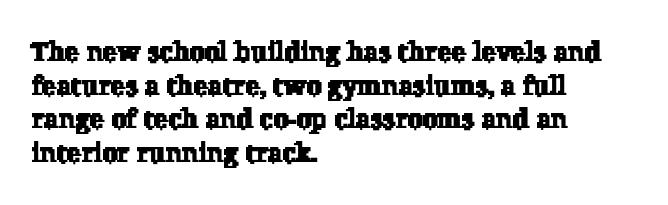
The image shows 27 px text type; set left-aligned, normal line spacing (1.25x), normal letter spacing, not underlined.
